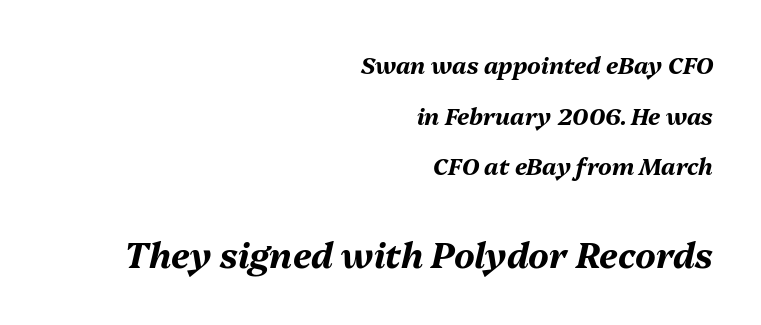
The image shows 35 px bold type, italic (leaning right); set right-aligned, loose line spacing (2.2x), normal letter spacing, not underlined; the second (bottom) block is 1.52x larger; medium stroke contrast and a medium x-height.
